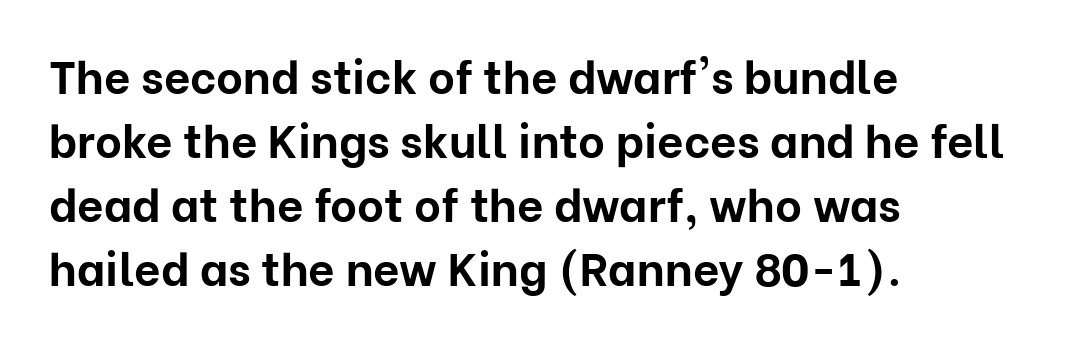
{"serif": "no", "italic": "no", "bold": "yes", "weight": "bold", "width": "normal", "stroke_contrast": "low", "x_height": "medium", "monospaced": "no", "underline": "no", "align": "left", "line_spacing": "normal", "line_spacing_ratio": 1.39, "letter_spacing": "normal", "letter_spacing_em": 0.0, "glyph_px": 46}
